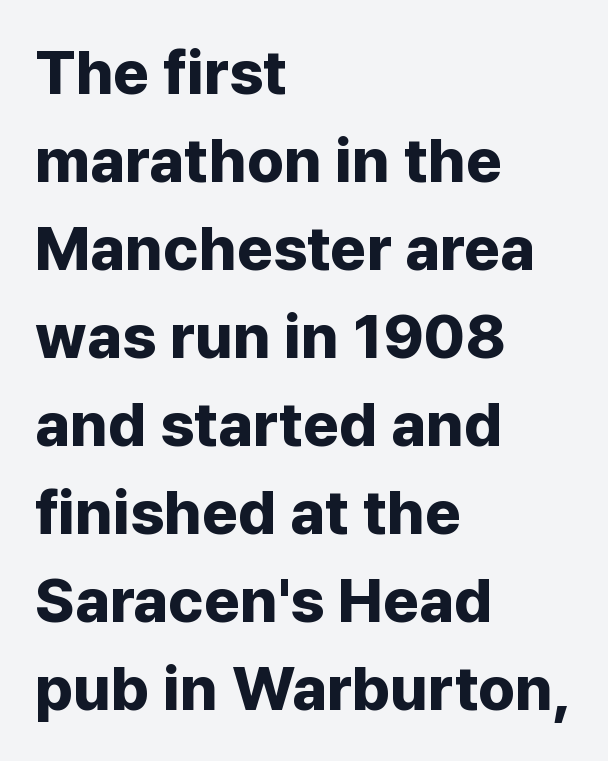
{"serif": "no", "italic": "no", "bold": "yes", "weight": "bold", "width": "normal", "stroke_contrast": "low", "x_height": "medium", "monospaced": "no", "underline": "no", "align": "left", "line_spacing": "normal", "line_spacing_ratio": 1.42, "letter_spacing": "normal", "letter_spacing_em": 0.0, "glyph_px": 62}
